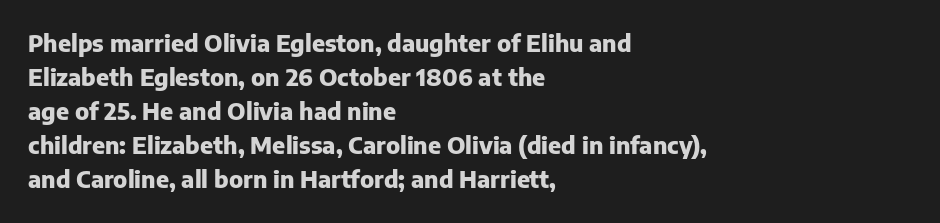
The image shows 23 px bold type, upright; set left-aligned, normal line spacing (1.48x), normal letter spacing, not underlined.
